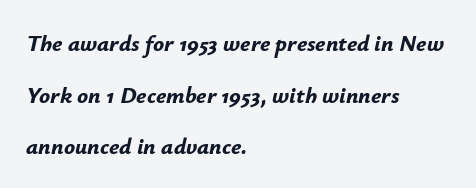
The passage shown is not underscored anywhere. The text block is weighted toward the left margin, trailing off unevenly rightward. Caption: standard tracking, unaltered. The font is running at its bold setting.
